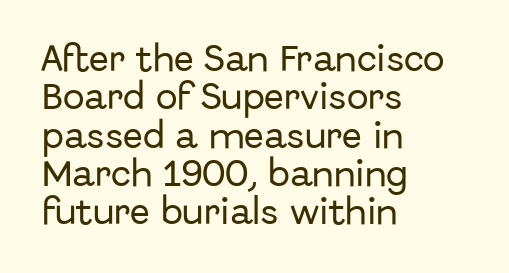
The image shows 29 px sans-serif type, upright; set left-aligned, normal line spacing (1.32x), normal letter spacing, not underlined; low stroke contrast and a medium x-height.
